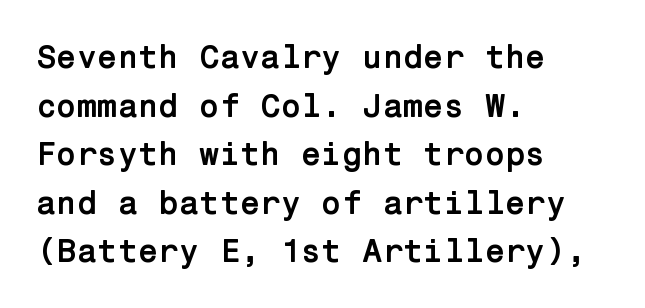
{"serif": "no", "italic": "no", "bold": "yes", "weight": "semibold", "width": "normal", "stroke_contrast": "low", "x_height": "medium", "underline": "no", "align": "left", "line_spacing": "normal", "line_spacing_ratio": 1.47, "letter_spacing": "normal", "letter_spacing_em": 0.0, "glyph_px": 33}
